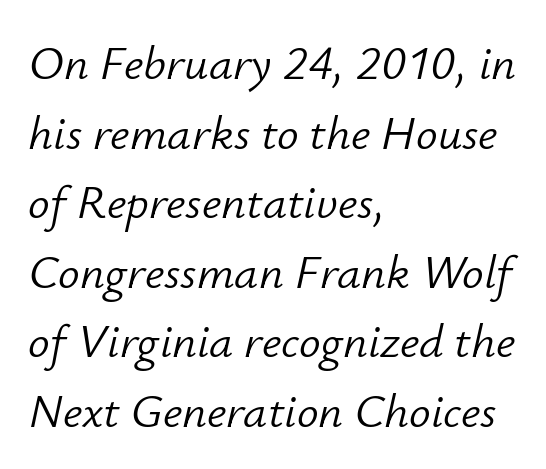
Each new line begins a customary step beneath the previous one. Alignment: flush left. Words appear dense and cohesive because spacing is normal. The strokes carry an ordinary text weight at most. Notice how the stems are inclined rather than vertical — that's the hallmark of italics. The area under the type is left untouched.
